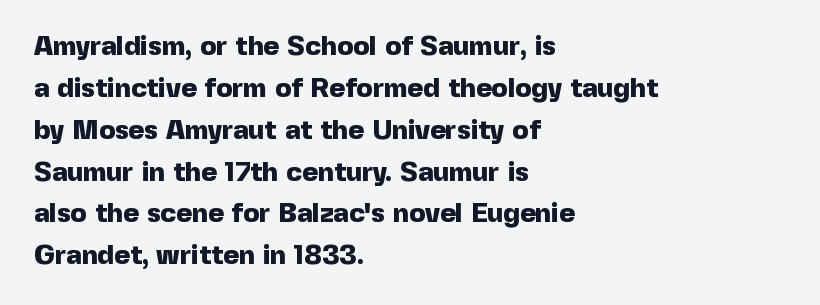
Q: Is the text bold? A: Yes.
Q: Is the text italic (slanted)? A: No, it is upright.
Q: Is the text underlined? A: No.
Q: How is the paragraph aligned? A: Left-aligned.
Q: Is the spacing between letters normal or unusually wide? A: Normal.
Q: Is the spacing between lines tight, normal or loose? A: Normal.
